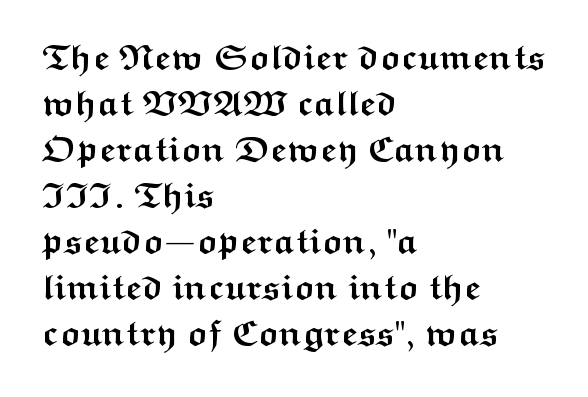
{"serif": "no", "italic": "no", "bold": "yes", "weight": "semibold", "width": "wide", "stroke_contrast": "medium", "x_height": "medium", "monospaced": "no", "underline": "no", "align": "left", "line_spacing": "normal", "line_spacing_ratio": 1.28, "letter_spacing": "normal", "letter_spacing_em": 0.0, "glyph_px": 36}
